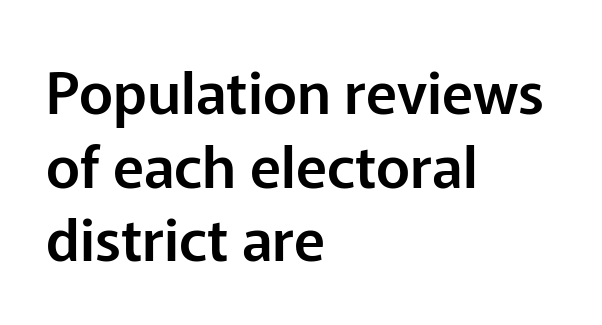
Q: Is the text italic (slanted)? A: No, it is upright.
Q: Is the typeface a serif or a sans-serif typeface? A: Sans-serif.
Q: Is the text underlined? A: No.
Q: How is the paragraph aligned? A: Left-aligned.
Q: Is the spacing between letters normal or unusually wide? A: Normal.
Q: Is the spacing between lines tight, normal or loose? A: Normal.
Q: Width (condensed, normal, or wide)? A: Normal.
Q: Stroke contrast? A: Low.
Q: x-height? A: Medium.
Q: Monospaced? A: No.
